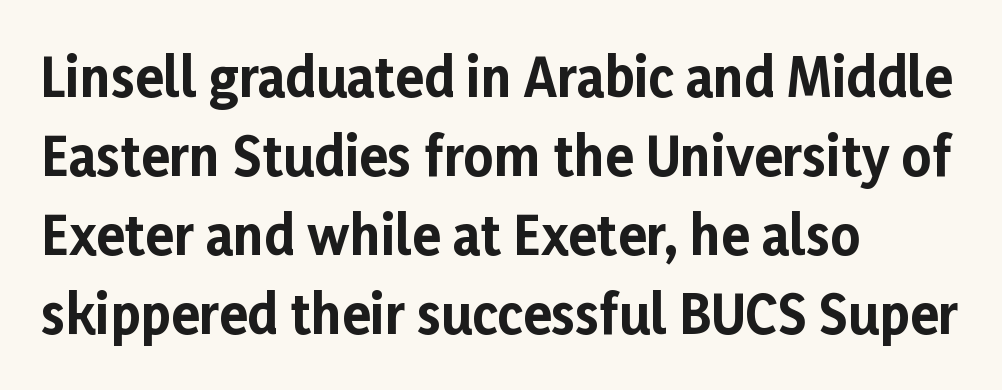
Spacing verdict: proportional, widths tailored to each character. Heavy-handed strokes throughout: this text is bold. Serif or sans? Sans — the stroke terminals are bare. Honestly, the letter spacing is just normal — you wouldn't notice it.
